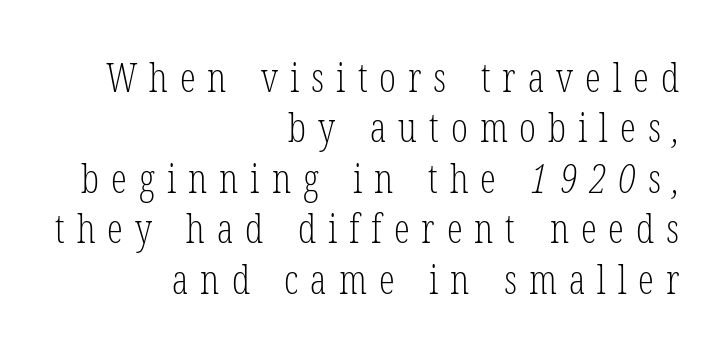
The image shows 40 px light, condensed serif type; set right-aligned, normal line spacing (1.26x), unusually wide letter spacing (+0.3 em), not underlined; low stroke contrast and a medium x-height.
